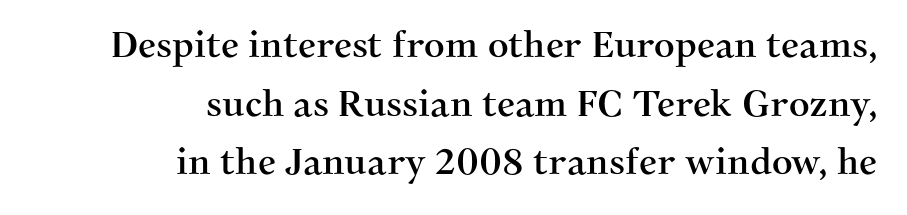
The image shows 36 px serif type, upright; set right-aligned, normal line spacing (1.63x), normal letter spacing, not underlined; medium stroke contrast and a medium x-height.
